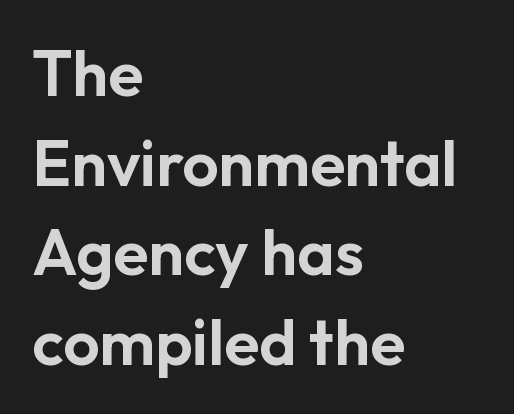
{"serif": "no", "italic": "no", "width": "normal", "stroke_contrast": "low", "x_height": "medium", "monospaced": "no", "underline": "no", "align": "left", "line_spacing": "normal", "line_spacing_ratio": 1.4, "letter_spacing": "normal", "letter_spacing_em": 0.0, "glyph_px": 64}
